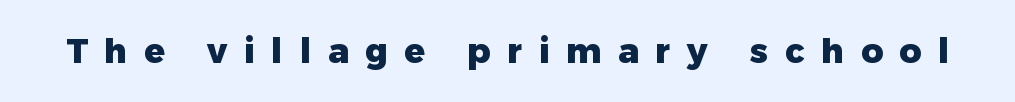
{"serif": "no", "italic": "no", "bold": "yes", "weight": "heavy", "width": "normal", "stroke_contrast": "low", "x_height": "medium", "monospaced": "no", "underline": "no", "letter_spacing": "wide", "letter_spacing_em": 0.49, "glyph_px": 34}
